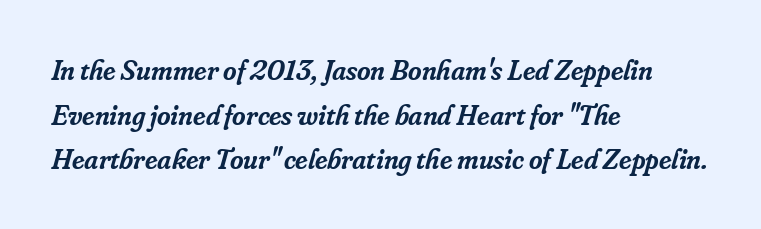
Unmarked baselines from the first word to the last. Leading: standard. Classification — serif. The typesetting leans somewhat heavy: a semibold. Designer's note — italics engaged.
